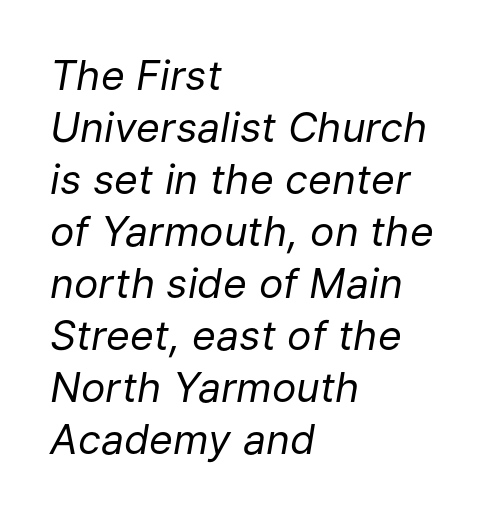
{"italic": "yes", "lean": "right", "slant_degrees": 9, "bold": "no", "weight": "regular", "width": "normal", "stroke_contrast": "low", "x_height": "medium", "monospaced": "no", "underline": "no", "align": "left", "line_spacing": "normal", "line_spacing_ratio": 1.27, "letter_spacing": "normal", "letter_spacing_em": 0.0, "glyph_px": 41}
